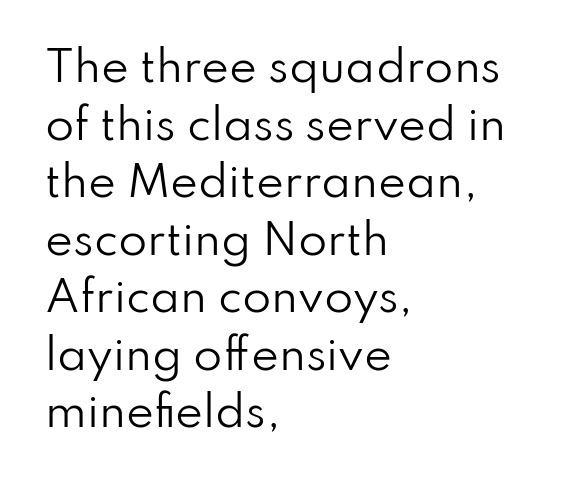
The letters look calm and open, with moderate or lighter stems. Characters follow at the spacing the type designer built in. You can tell from the bare stems that sans-serif type was used. Here the designer chose a conventional face with non-uniform glyph widths. The strip under each line holds only bare page.
